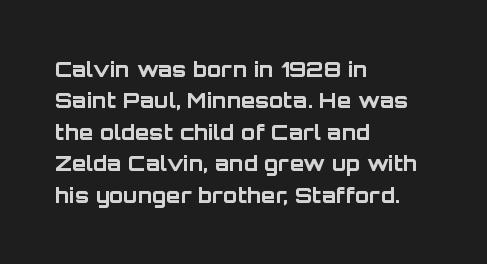
Set as a true bold cut, around the 700 mark. You can tell it's not italic because the verticals are truly vertical. Horizontally, the lines are justified to the leading edge only. Evenly set lines give the paragraph a standard silhouette. Just letters on the line, the space beneath them empty. Compared with typical body copy, the letter spacing here is the same.
